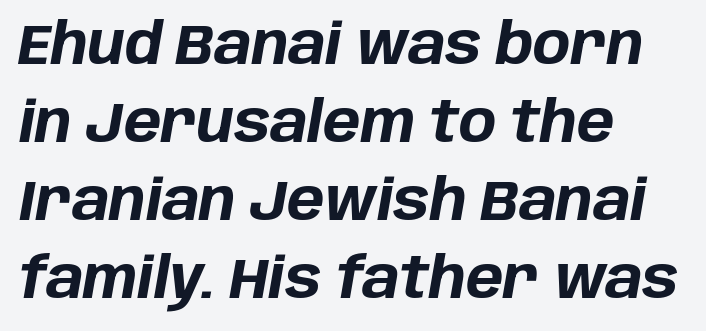
The letters advance in unequal steps, a hallmark of proportional type. No extra tracking has been applied to these lines. A student would call this left alignment; a typographer would say flush left, rag right. The passage shown stacks its lines at a standard gap. The lettering tilts uniformly, giving the passage an italic look.
